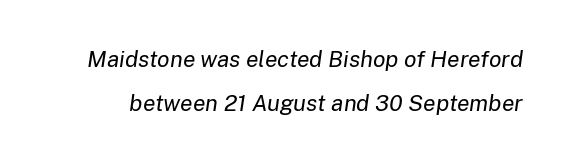
The image shows 23 px text type, italic (leaning right); set loose line spacing (1.93x), normal letter spacing, not underlined.
